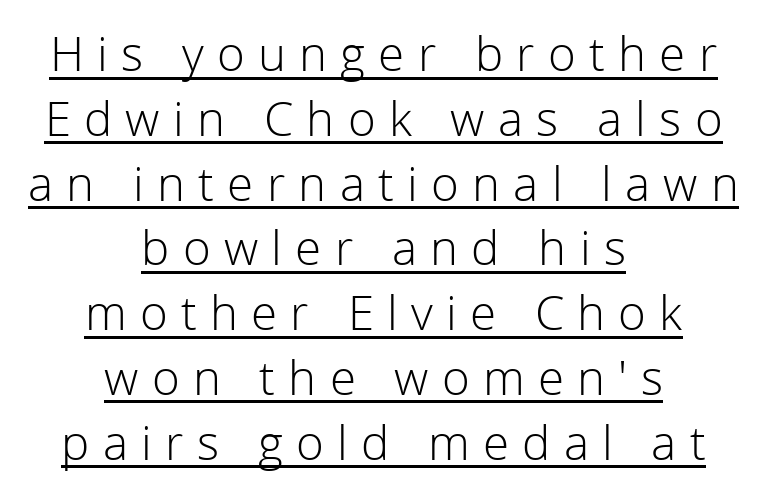
Q: Is the text bold? A: No.
Q: Is the text italic (slanted)? A: No, it is upright.
Q: Is the typeface a serif or a sans-serif typeface? A: Sans-serif.
Q: Is the text underlined? A: Yes.
Q: How is the paragraph aligned? A: Centered.
Q: Is the spacing between letters normal or unusually wide? A: Unusually wide.
Q: Is the spacing between lines tight, normal or loose? A: Normal.
Q: Width (condensed, normal, or wide)? A: Normal.
Q: Stroke contrast? A: Low.
Q: x-height? A: Medium.
Q: Monospaced? A: No.
